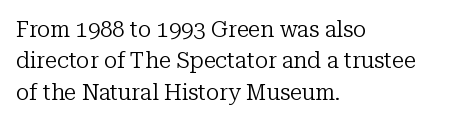
{"italic": "no", "bold": "no", "underline": "no", "align": "left", "line_spacing": "normal", "line_spacing_ratio": 1.43, "letter_spacing": "normal", "letter_spacing_em": 0.0, "glyph_px": 22}
